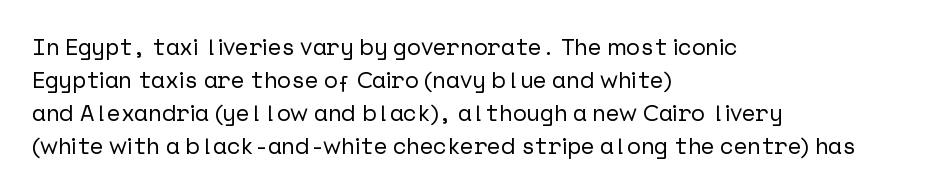
The block of text has a typical density, with ordinary space between rows. Tracking here is standard; glyphs follow each other at the usual distance. The strip under each line holds only bare page. The lettering holds an erect, upright posture throughout. Teacher's note: observe the even left margin — that is flush-left alignment.
